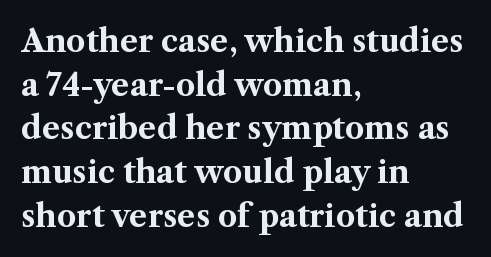
{"serif": "yes", "italic": "no", "bold": "yes", "weight": "bold", "width": "normal", "stroke_contrast": "medium", "x_height": "medium", "monospaced": "no", "underline": "no", "align": "left", "line_spacing": "normal", "line_spacing_ratio": 1.41, "letter_spacing": "normal", "letter_spacing_em": 0.0, "glyph_px": 31}
